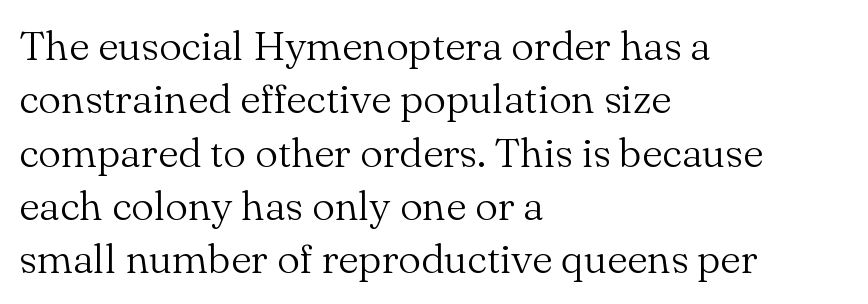
Q: Is the text bold? A: No.
Q: Is the text italic (slanted)? A: No, it is upright.
Q: Is the typeface a serif or a sans-serif typeface? A: Serif.
Q: Is the text underlined? A: No.
Q: How is the paragraph aligned? A: Left-aligned.
Q: Is the spacing between letters normal or unusually wide? A: Normal.
Q: Is the spacing between lines tight, normal or loose? A: Normal.
Q: Width (condensed, normal, or wide)? A: Normal.
Q: Stroke contrast? A: Medium.
Q: x-height? A: Small.
Q: Monospaced? A: No.
